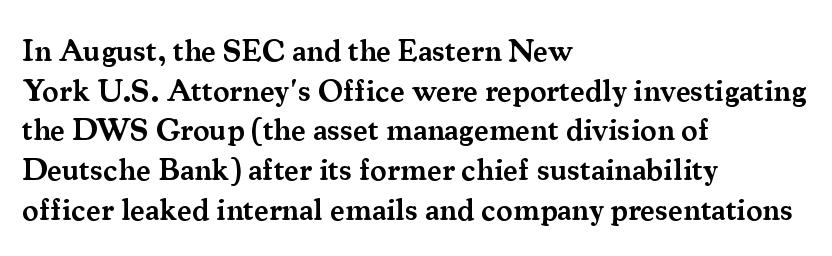
{"serif": "yes", "italic": "no", "bold": "semi", "weight": "semibold", "width": "normal", "stroke_contrast": "medium", "x_height": "small", "monospaced": "no", "underline": "no", "align": "left", "line_spacing": "normal", "line_spacing_ratio": 1.28, "letter_spacing": "normal", "letter_spacing_em": 0.0, "glyph_px": 31}
